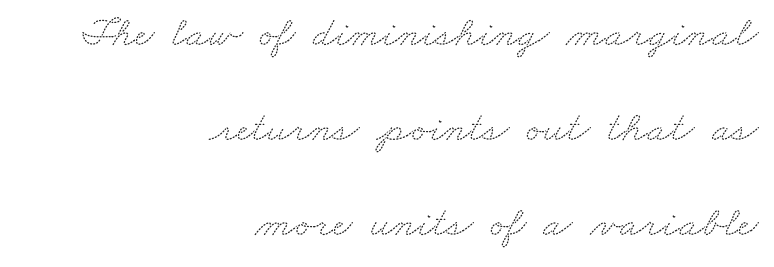
{"serif": "yes", "width": "wide", "stroke_contrast": "medium", "x_height": "small", "monospaced": "no", "underline": "no", "align": "right", "line_spacing": "loose", "line_spacing_ratio": 2.21, "letter_spacing": "normal", "letter_spacing_em": 0.0, "glyph_px": 43}
